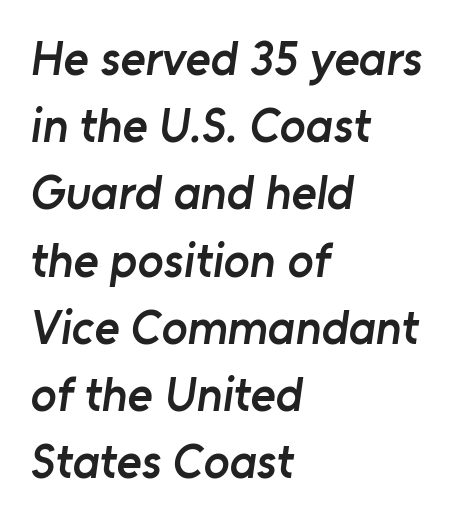
{"serif": "no", "bold": "semi", "weight": "semibold", "width": "normal", "stroke_contrast": "low", "x_height": "medium", "monospaced": "no", "underline": "no", "align": "left", "line_spacing": "normal", "line_spacing_ratio": 1.4, "letter_spacing": "normal", "letter_spacing_em": 0.0, "glyph_px": 48}
